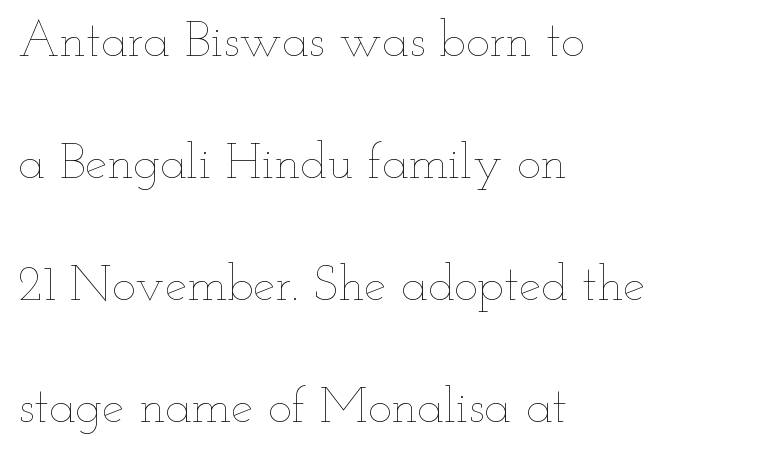
The image shows 50 px thin, wide type, upright; set left-aligned, loose line spacing (2.44x), normal letter spacing, not underlined; low stroke contrast and a small x-height.
